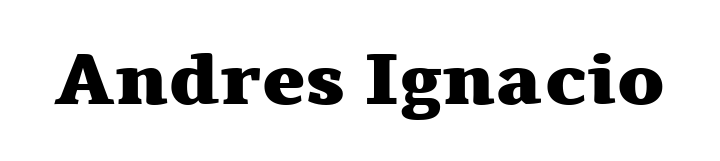
Q: Is the text bold? A: Yes.
Q: Is the text italic (slanted)? A: No, it is upright.
Q: Is the typeface a serif or a sans-serif typeface? A: Serif.
Q: Is the text underlined? A: No.
Q: Is the spacing between letters normal or unusually wide? A: Normal.
Q: Width (condensed, normal, or wide)? A: Wide.
Q: Stroke contrast? A: Medium.
Q: x-height? A: Medium.
Q: Monospaced? A: No.
